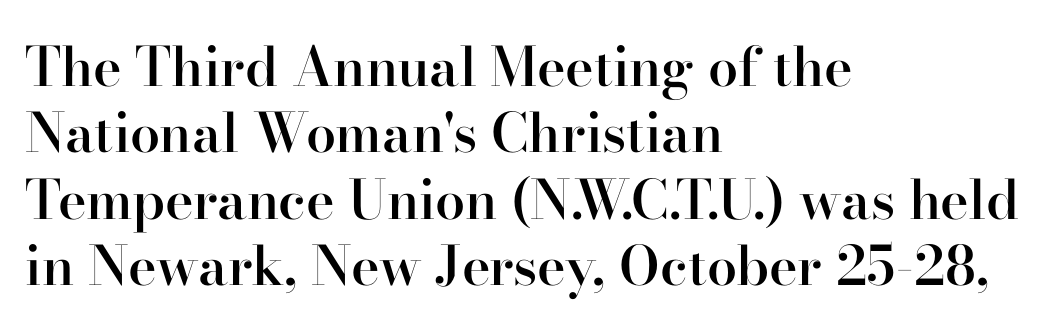
The image shows 54 px semibold serif type, upright; set left-aligned, line spacing 1.23x, normal letter spacing, not underlined; high stroke contrast and a small x-height.
